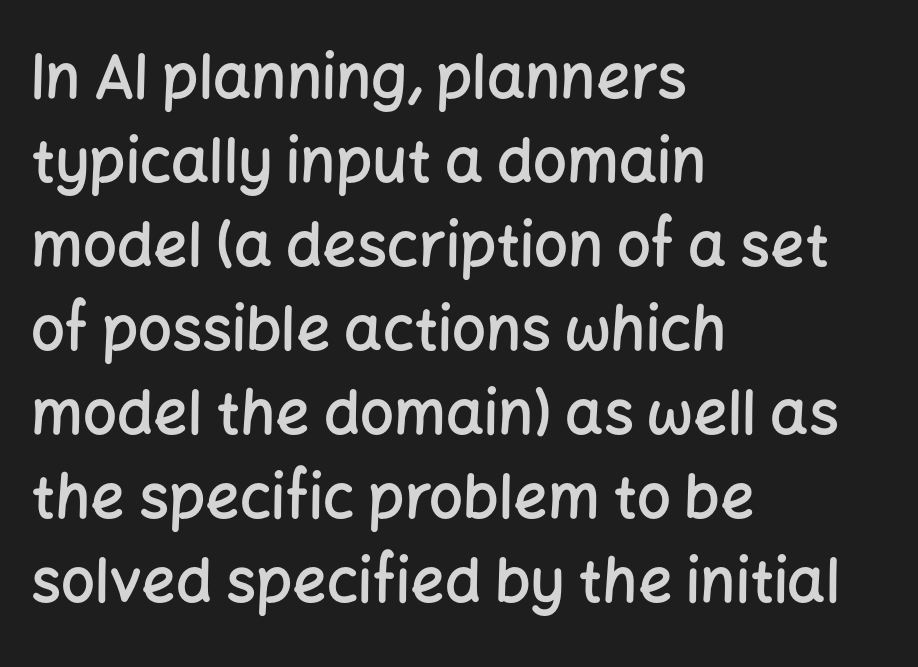
Rows of type keep a routine distance in the vertical direction. A roman cut, with each character standing at attention. There is no visible air inserted between adjacent glyphs. Classification — sans serif. You could not count columns in this text — the font is proportionally spaced.
